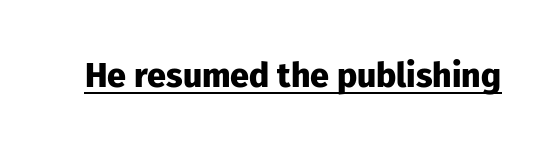
{"serif": "no", "italic": "no", "bold": "yes", "weight": "heavy", "width": "normal", "stroke_contrast": "low", "x_height": "medium", "monospaced": "no", "underline": "yes", "letter_spacing": "normal", "letter_spacing_em": 0.0, "glyph_px": 34}
